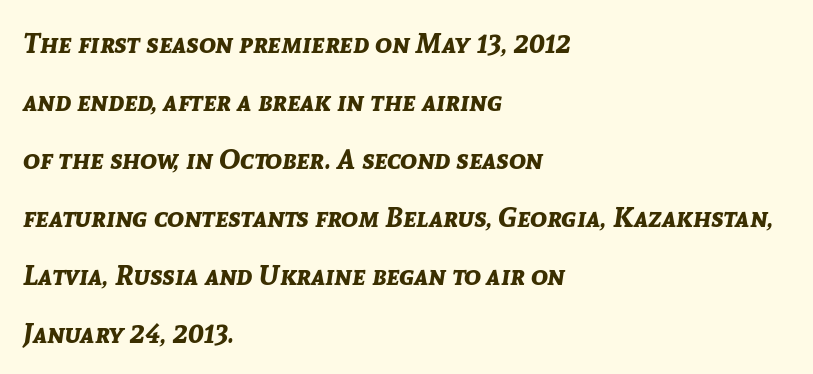
The glyphs are unaccompanied by any horizontal stroke below them. Chunky letters — that's bold for sure. Vertical spacing — loose. If you drew a ruler down the left edge, every line would touch it. A typesetter would call this proportional, since set widths differ per character. Does the lettering tilt? It does — this is italic.
